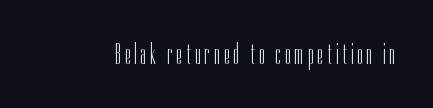
Q: Is the text bold? A: No.
Q: Is the text italic (slanted)? A: No, it is upright.
Q: Is the typeface a serif or a sans-serif typeface? A: Sans-serif.
Q: Is the text underlined? A: No.
Q: Width (condensed, normal, or wide)? A: Condensed.
Q: Stroke contrast? A: Low.
Q: x-height? A: Medium.
Q: Monospaced? A: No.
